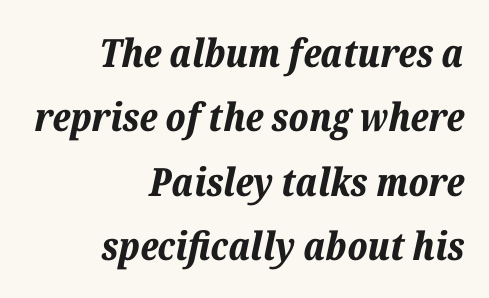
Q: Is the text bold? A: Yes.
Q: Is the text italic (slanted)? A: Yes, it leans right by about 12 degrees.
Q: Is the text underlined? A: No.
Q: How is the paragraph aligned? A: Right-aligned.
Q: Is the spacing between letters normal or unusually wide? A: Normal.
Q: Is the spacing between lines tight, normal or loose? A: Normal.
Q: Width (condensed, normal, or wide)? A: Normal.
Q: Stroke contrast? A: Low.
Q: x-height? A: Medium.
Q: Monospaced? A: No.
